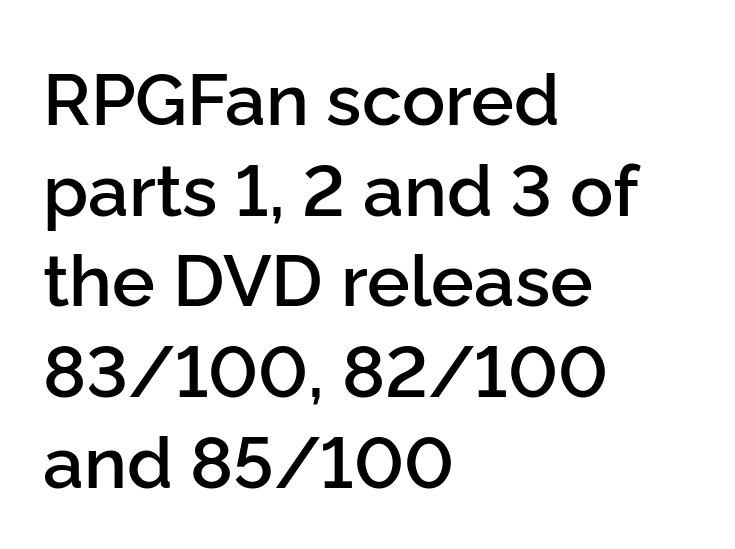
The image shows 72 px semibold sans-serif type, upright; set left-aligned, normal line spacing (1.26x), normal letter spacing, not underlined; low stroke contrast and a medium x-height.
